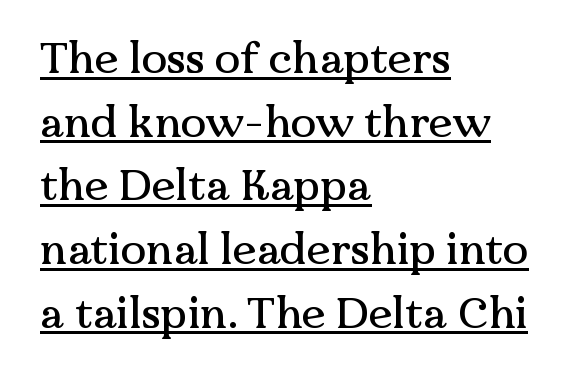
The image shows 43 px serif type, upright; set left-aligned, normal line spacing (1.48x), normal letter spacing, underlined; medium stroke contrast and a medium x-height.
